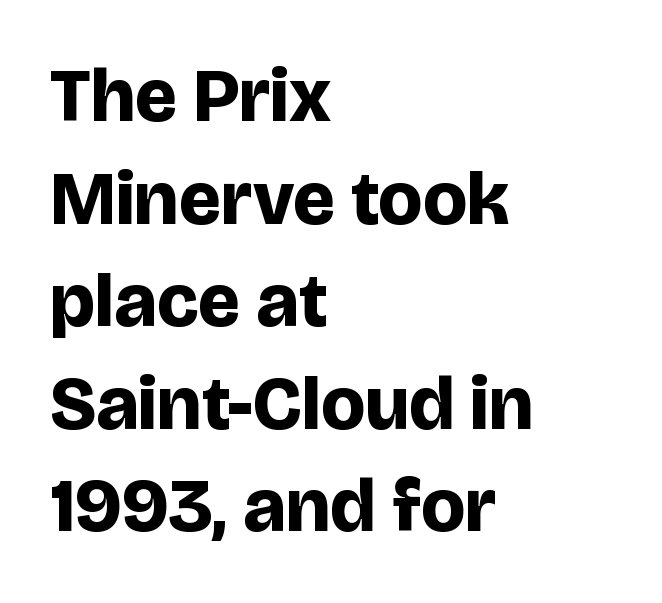
{"serif": "no", "italic": "no", "bold": "yes", "weight": "bold", "width": "normal", "stroke_contrast": "low", "x_height": "large", "monospaced": "no", "underline": "no", "align": "left", "line_spacing": "normal", "line_spacing_ratio": 1.35, "letter_spacing": "normal", "letter_spacing_em": 0.0, "glyph_px": 76}
